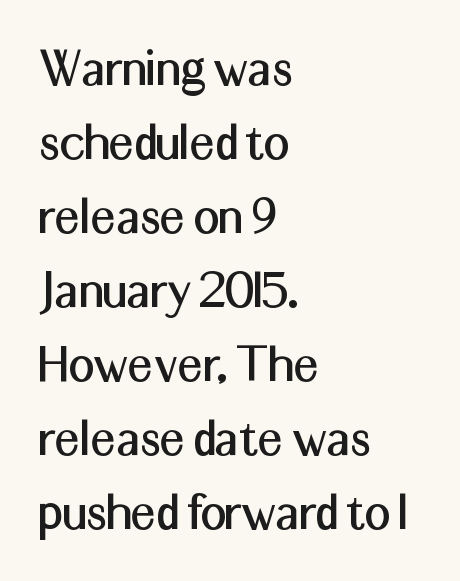
Upright lettering throughout. This rendering leaves character spacing at its baseline value. Is this a fixed-width face? No — the glyphs have proportional, varying widths. The rendering anchors every line to the left-hand side. Does the type have serifs? No, each stem ends abruptly. Honestly, there is no underline to notice here at all.
